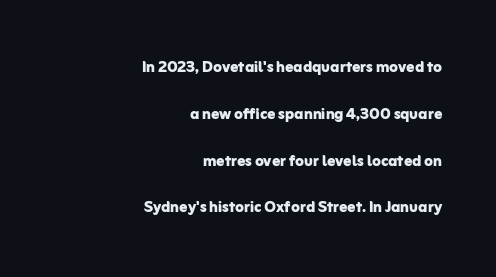
The lettering holds an erect, upright posture throughout. Does extra space separate the letters? No, they use regular spacing. The specimen omits any rule beneath the text block's lines. Which margin do the lines hug? The right one — the left edge is uneven.
